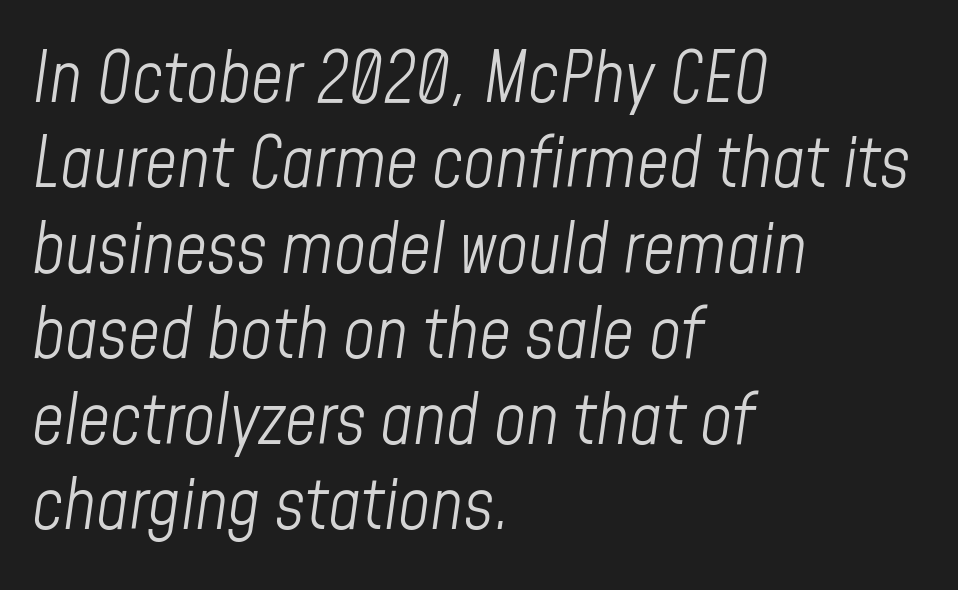
{"italic": "yes", "lean": "right", "slant_degrees": 8, "bold": "no", "weight": "light", "width": "condensed", "stroke_contrast": "low", "x_height": "medium", "monospaced": "no", "underline": "no", "align": "left", "line_spacing_ratio": 1.22, "letter_spacing": "normal", "letter_spacing_em": 0.0, "glyph_px": 70}
